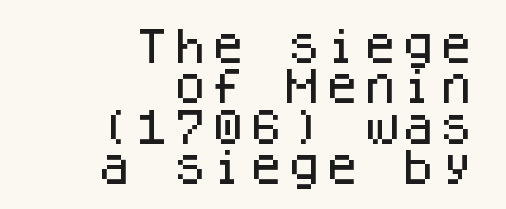
The image shows 38 px sans-serif type, upright, monospaced; set right-aligned, tight line spacing (1.06x), normal letter spacing, not underlined; low stroke contrast and a large x-height.
